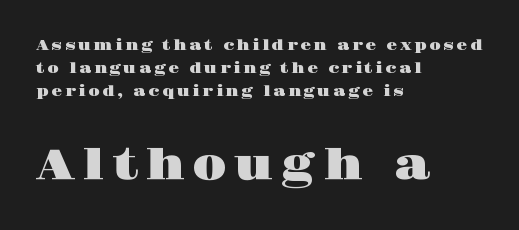
{"serif": "yes", "italic": "no", "width": "wide", "stroke_contrast": "high", "x_height": "large", "monospaced": "no", "underline": "no", "align": "left", "line_spacing": "normal", "line_spacing_ratio": 1.66, "larger_block": "second", "size_ratio": 3.0, "glyph_px": 42}
